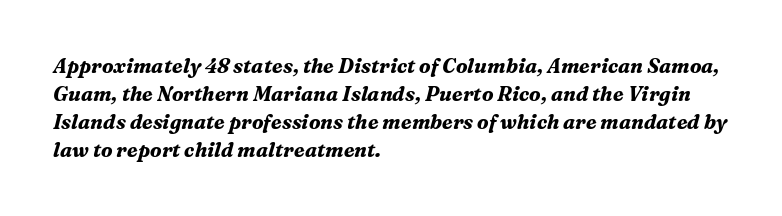
Visually the block forms a straight wall on the left and a jagged coastline on the right. The glyphs have the mass of a bold cut. Emphasis-style slanted type is in use. Words appear dense and cohesive because spacing is normal. Students, observe: this is what conventionally led text looks like. Lines of text with bare space underneath.
